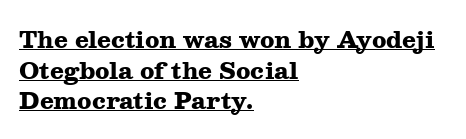
The image shows 23 px bold type, upright; set left-aligned, normal line spacing (1.33x), normal letter spacing, underlined.
